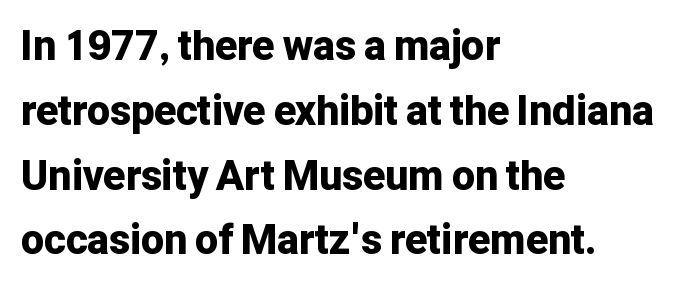
{"serif": "no", "italic": "no", "bold": "yes", "weight": "bold", "width": "normal", "stroke_contrast": "low", "x_height": "medium", "monospaced": "no", "underline": "no", "align": "left", "line_spacing": "normal", "line_spacing_ratio": 1.58, "letter_spacing": "normal", "letter_spacing_em": 0.0, "glyph_px": 41}
